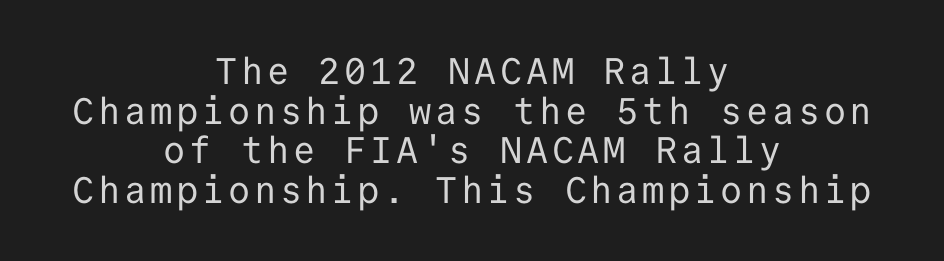
The font's upright variant was chosen for this text. Look at the bottom of the vertical strokes: they stop flat, with no serifs. The passage shown is not underscored anywhere. The rendering uses typewriter-style spacing with identical character cells.
